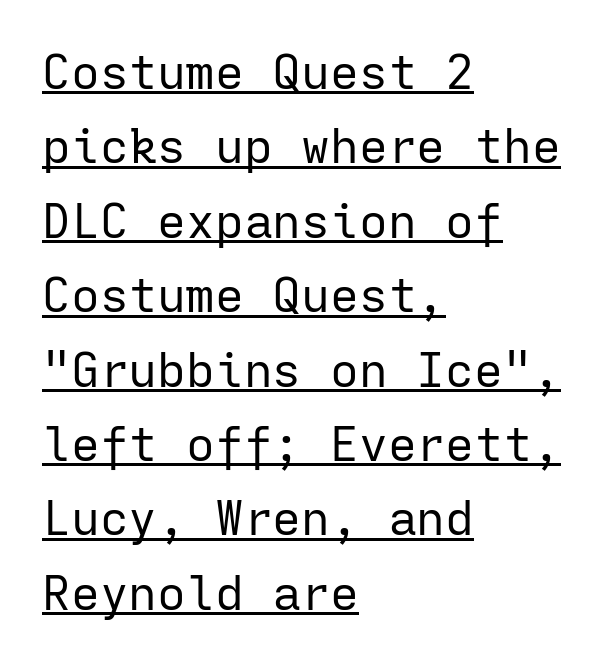
Q: Is the text bold? A: No.
Q: Is the text italic (slanted)? A: No, it is upright.
Q: Is the typeface a serif or a sans-serif typeface? A: Sans-serif.
Q: Is the text underlined? A: Yes.
Q: How is the paragraph aligned? A: Left-aligned.
Q: Is the spacing between letters normal or unusually wide? A: Normal.
Q: Is the spacing between lines tight, normal or loose? A: Normal.
Q: Width (condensed, normal, or wide)? A: Normal.
Q: Stroke contrast? A: Low.
Q: x-height? A: Medium.
Q: Monospaced? A: Yes.
